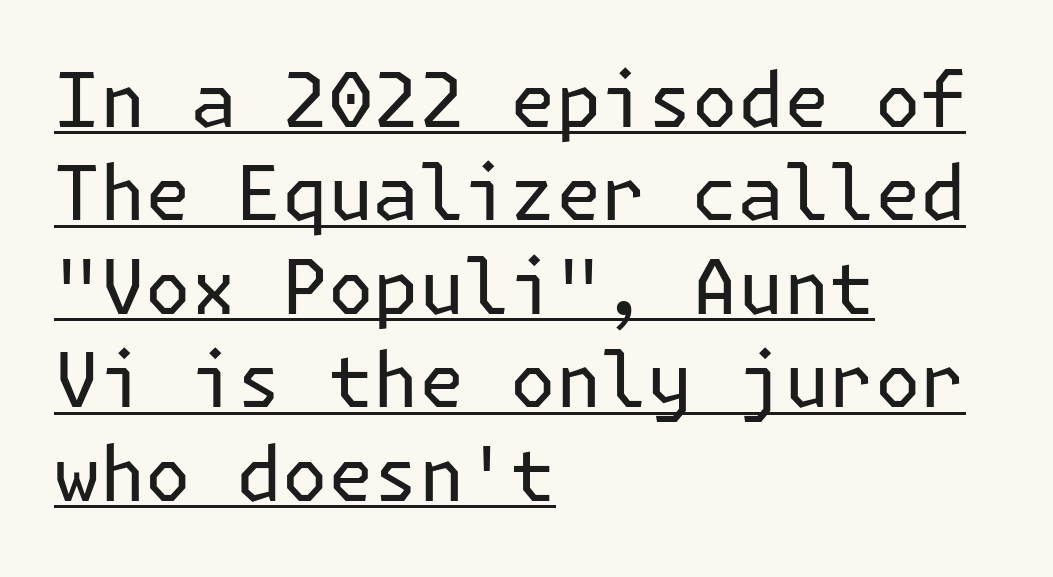
The image shows 76 px regular-weight sans-serif type, upright; set left-aligned, line spacing 1.23x, normal letter spacing, underlined; low stroke contrast and a medium x-height.
